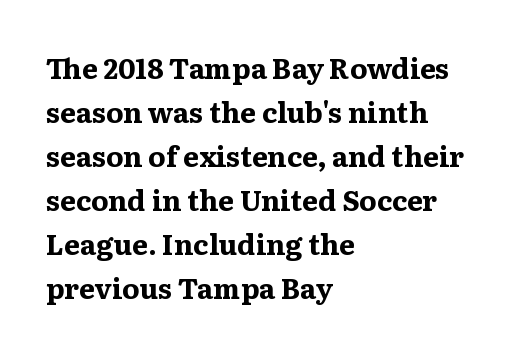
{"serif": "yes", "italic": "no", "bold": "yes", "weight": "bold", "width": "wide", "stroke_contrast": "medium", "x_height": "medium", "monospaced": "no", "underline": "no", "align": "left", "line_spacing": "normal", "line_spacing_ratio": 1.57, "letter_spacing": "normal", "letter_spacing_em": 0.0, "glyph_px": 28}
